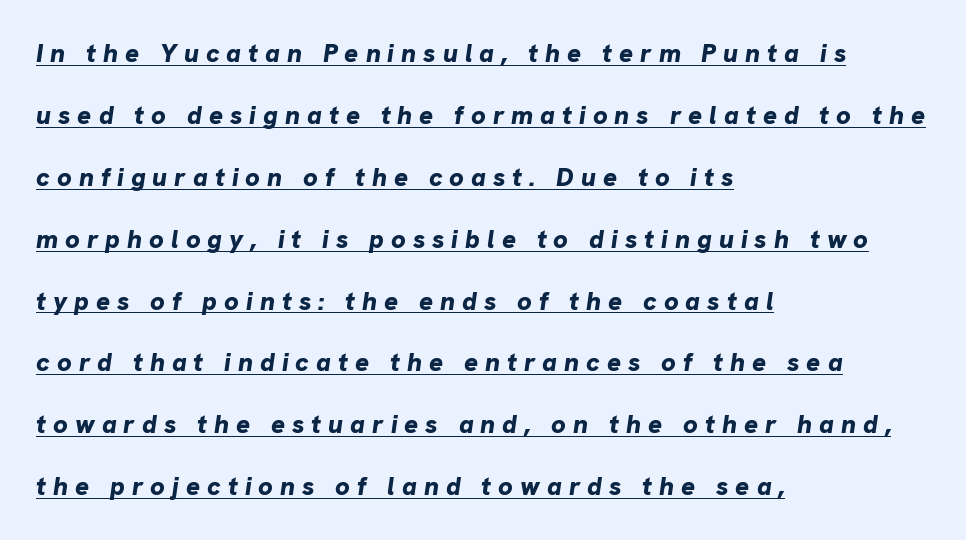
{"italic": "yes", "lean": "right", "slant_degrees": 8, "bold": "yes", "underline": "yes", "align": "left", "line_spacing": "loose", "line_spacing_ratio": 2.38, "letter_spacing": "wide", "letter_spacing_em": 0.27, "glyph_px": 26}
